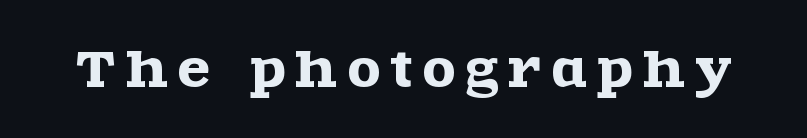
Q: Is the text italic (slanted)? A: No, it is upright.
Q: Is the typeface a serif or a sans-serif typeface? A: Serif.
Q: Is the text underlined? A: No.
Q: Is the spacing between letters normal or unusually wide? A: Unusually wide.
Q: Width (condensed, normal, or wide)? A: Wide.
Q: x-height? A: Large.
Q: Monospaced? A: No.
